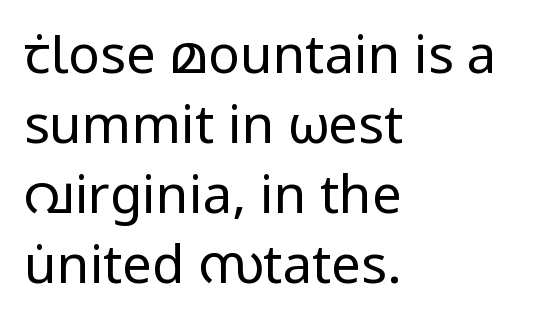
The image shows 53 px regular-weight sans-serif type, upright; set left-aligned, normal line spacing (1.32x), normal letter spacing, not underlined; low stroke contrast and a medium x-height.
